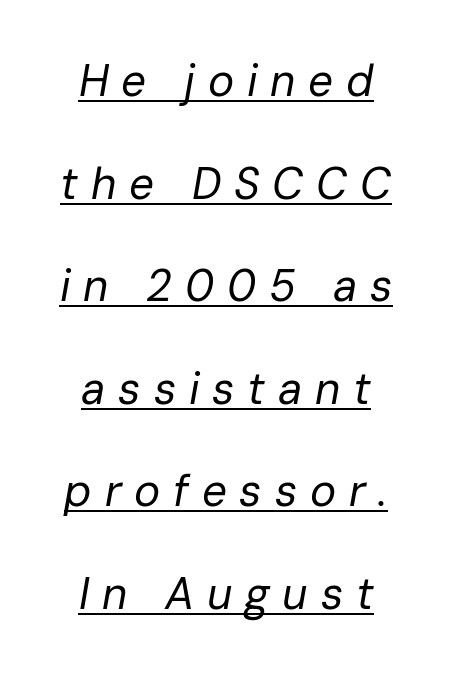
{"italic": "yes", "lean": "right", "slant_degrees": 10, "bold": "no", "weight": "regular", "width": "normal", "stroke_contrast": "low", "x_height": "medium", "monospaced": "no", "underline": "yes", "align": "center", "line_spacing": "loose", "line_spacing_ratio": 2.33, "letter_spacing": "wide", "letter_spacing_em": 0.29, "glyph_px": 44}
